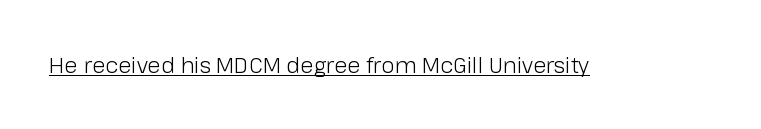
The image shows 22 px text type, upright; set normal letter spacing, underlined.
